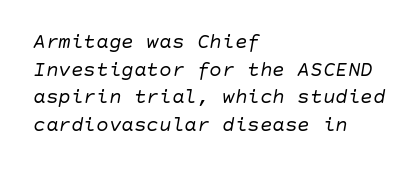
No extra ink here — the face is not bold. Underlining? Definitely not there. Notice how descenders clear the ascenders below comfortably — that's standard leading. Observe the ordinary spacing: letters are neighbours, not strangers.
